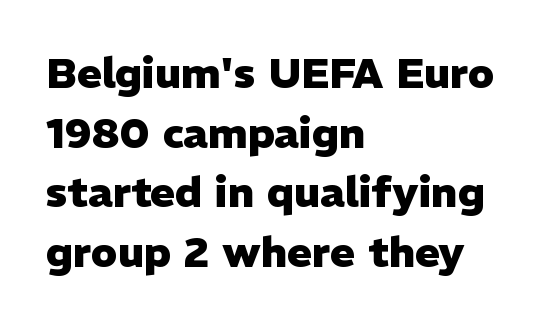
Quick note: underline off. Every row of glyphs begins at an identical x-position on the left. The line-height multiplier appears to be the usual default. What kind of face is this? One without serifs — a sans. Characters follow at the spacing the type designer built in. Unlike italic type, these characters show no tilt at all.
